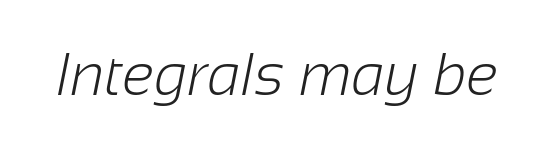
The image shows 60 px light sans-serif type; set normal letter spacing, not underlined; low stroke contrast and a medium x-height.
